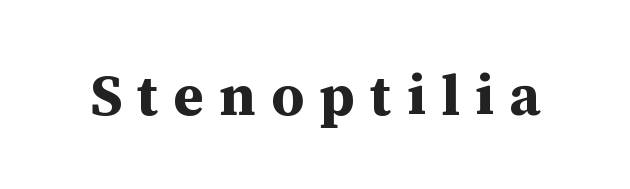
{"serif": "yes", "italic": "no", "bold": "yes", "weight": "bold", "width": "normal", "stroke_contrast": "medium", "x_height": "medium", "monospaced": "no", "underline": "no", "letter_spacing": "wide", "letter_spacing_em": 0.26, "glyph_px": 58}
